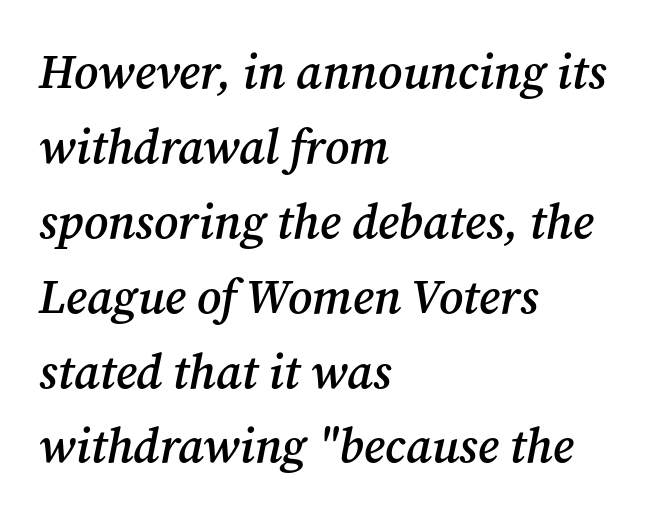
{"serif": "yes", "italic": "yes", "lean": "right", "slant_degrees": 12, "bold": "semi", "weight": "semibold", "width": "normal", "stroke_contrast": "medium", "x_height": "medium", "monospaced": "no", "underline": "no", "align": "left", "line_spacing": "normal", "line_spacing_ratio": 1.56, "letter_spacing": "normal", "letter_spacing_em": 0.0, "glyph_px": 48}
